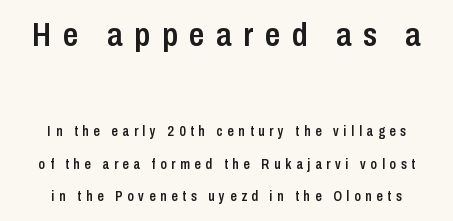
The image shows 34 px semibold, condensed sans-serif type, upright; set loose line spacing (2.34x), unusually wide letter spacing (+0.34 em), not underlined; the first (top) block is 2.43x larger; low stroke contrast and a medium x-height.
